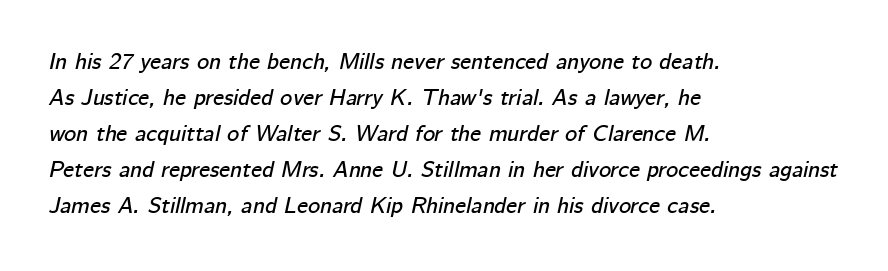
Q: Is the text italic (slanted)? A: Yes, it leans right by about 12 degrees.
Q: Is the text underlined? A: No.
Q: How is the paragraph aligned? A: Left-aligned.
Q: Is the spacing between letters normal or unusually wide? A: Normal.
Q: Is the spacing between lines tight, normal or loose? A: Normal.
